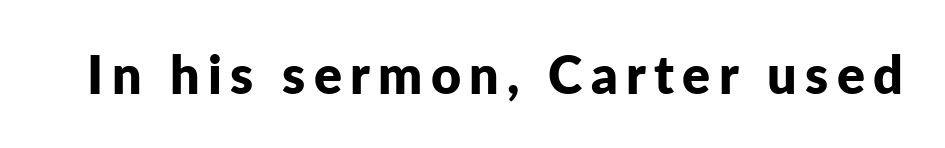
{"serif": "no", "italic": "no", "bold": "yes", "weight": "bold", "width": "normal", "stroke_contrast": "low", "x_height": "medium", "monospaced": "no", "underline": "no", "glyph_px": 52}
